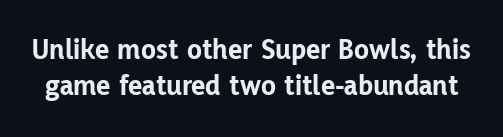
Q: Is the text bold? A: Yes.
Q: Is the text italic (slanted)? A: No, it is upright.
Q: Is the typeface a serif or a sans-serif typeface? A: Sans-serif.
Q: Is the text underlined? A: No.
Q: Is the spacing between letters normal or unusually wide? A: Normal.
Q: Width (condensed, normal, or wide)? A: Normal.
Q: Stroke contrast? A: Low.
Q: x-height? A: Medium.
Q: Monospaced? A: No.
